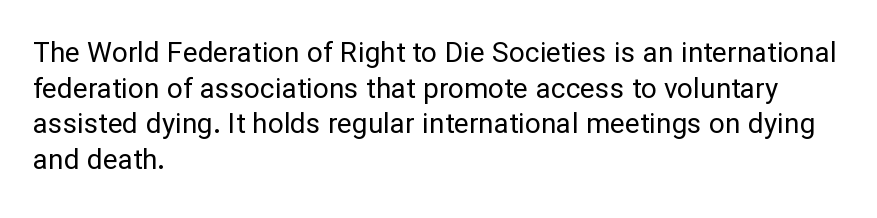
If you drew a ruler down the left edge, every line would touch it. The glyphs in this specimen are sans serif. Every character sits straight up, as roman type does. The gap between lines stays unmarked. Between one letter and the next there's only the usual sliver of space. Is this a fixed-width face? No — the glyphs have proportional, varying widths.
